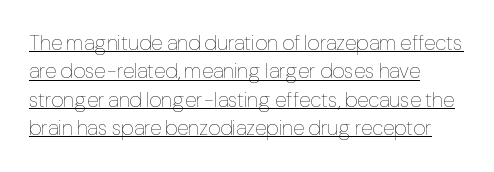
Q: Is the text bold? A: No.
Q: Is the text italic (slanted)? A: No, it is upright.
Q: Is the text underlined? A: Yes.
Q: How is the paragraph aligned? A: Left-aligned.
Q: Is the spacing between letters normal or unusually wide? A: Normal.
Q: Is the spacing between lines tight, normal or loose? A: Normal.
